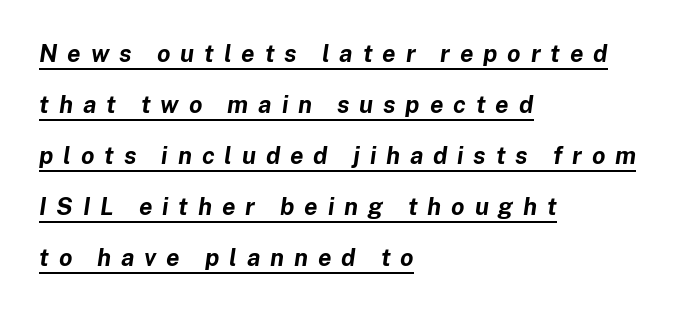
The image shows 24 px bold type, italic (leaning right); set left-aligned, loose line spacing (2.13x), unusually wide letter spacing (+0.41 em), underlined.
